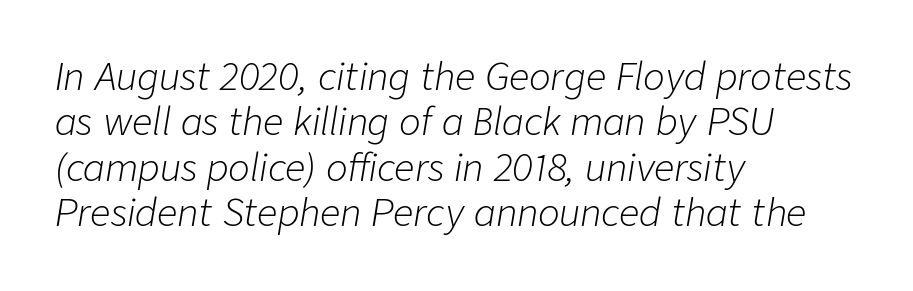
Glyph-to-glyph distance matches everyday printed text. The rendering anchors every line to the left-hand side. The glyphs look as if they've been sheared to an angle. Whoever set this chose a conventional vertical rhythm.
